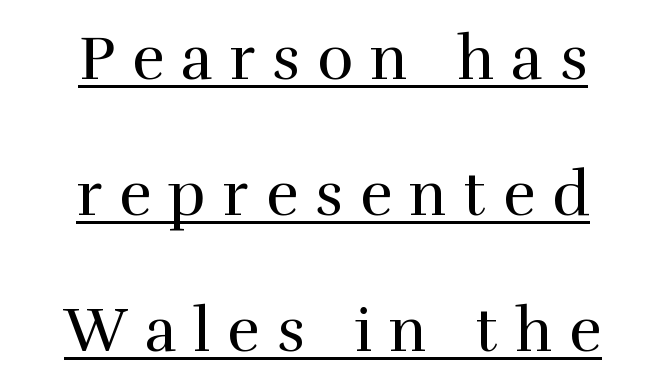
The image shows 61 px regular-weight serif type, upright; set centered, loose line spacing (2.23x), unusually wide letter spacing (+0.28 em), underlined; a medium x-height.
